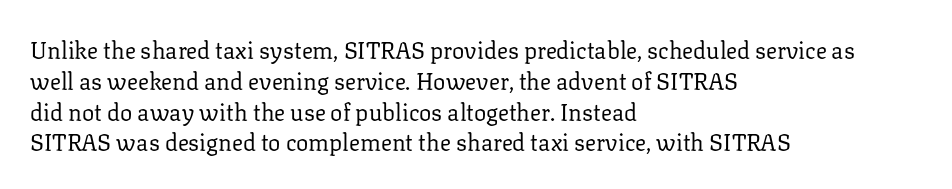
Descenders are the only things crossing below the line. The font sits on the lighter half of the weight spectrum, regular included. Does the copy run flush right? No — it runs flush left. Vertically, the passage feels balanced, rows spaced as you'd expect.
